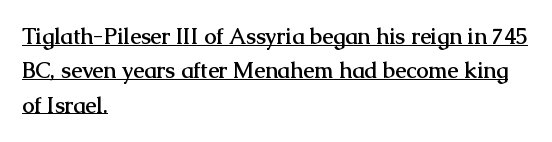
Q: Is the text bold? A: Yes.
Q: Is the text italic (slanted)? A: No, it is upright.
Q: Is the text underlined? A: Yes.
Q: How is the paragraph aligned? A: Left-aligned.
Q: Is the spacing between letters normal or unusually wide? A: Normal.
Q: Is the spacing between lines tight, normal or loose? A: Normal.
